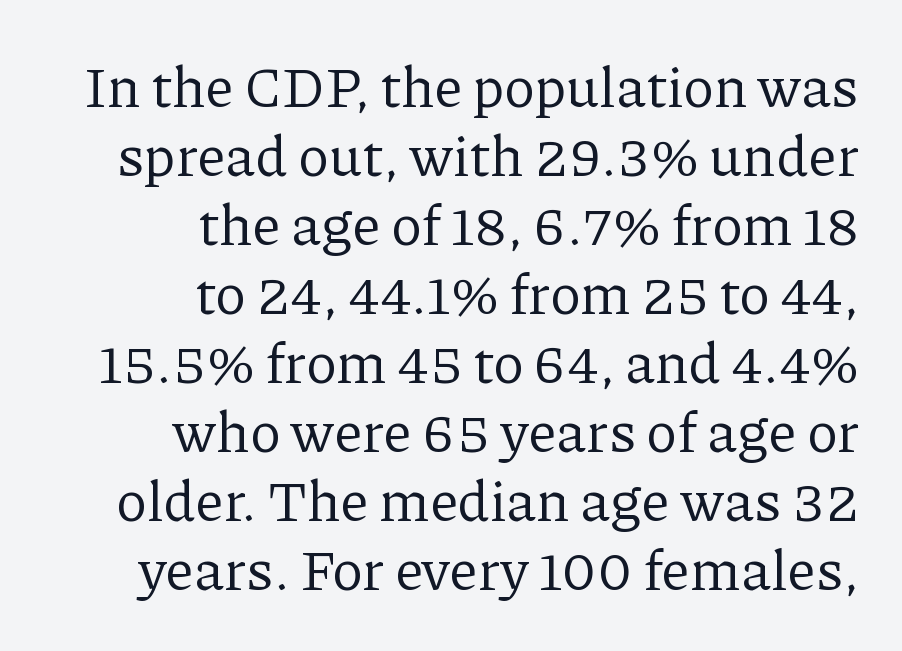
The image shows 57 px regular-weight serif type, upright; set right-aligned, line spacing 1.21x, normal letter spacing, not underlined; low stroke contrast and a medium x-height.
